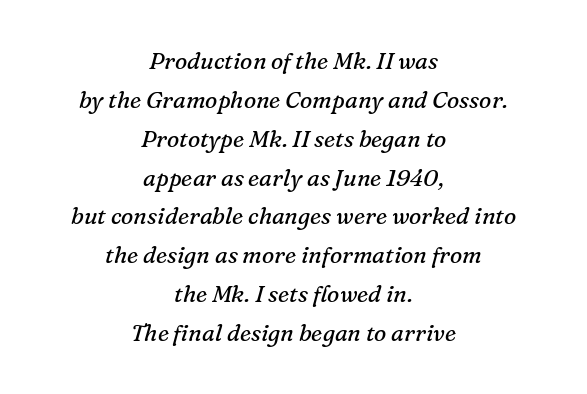
The image shows 23 px text type, italic (leaning right); set centered, normal line spacing (1.69x), normal letter spacing, not underlined.
